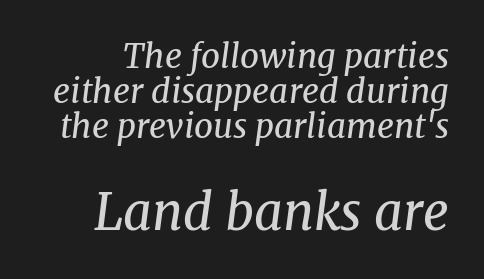
The image shows 50 px regular-weight serif type, italic (leaning right); set tight line spacing (1.06x), normal letter spacing, not underlined; the second (bottom) block is 1.52x larger; medium stroke contrast and a medium x-height.
